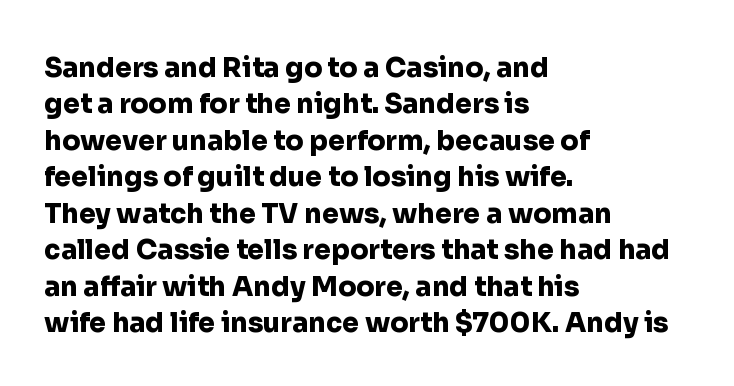
The image shows 27 px bold type, upright; set left-aligned, normal line spacing (1.35x), normal letter spacing, not underlined.
